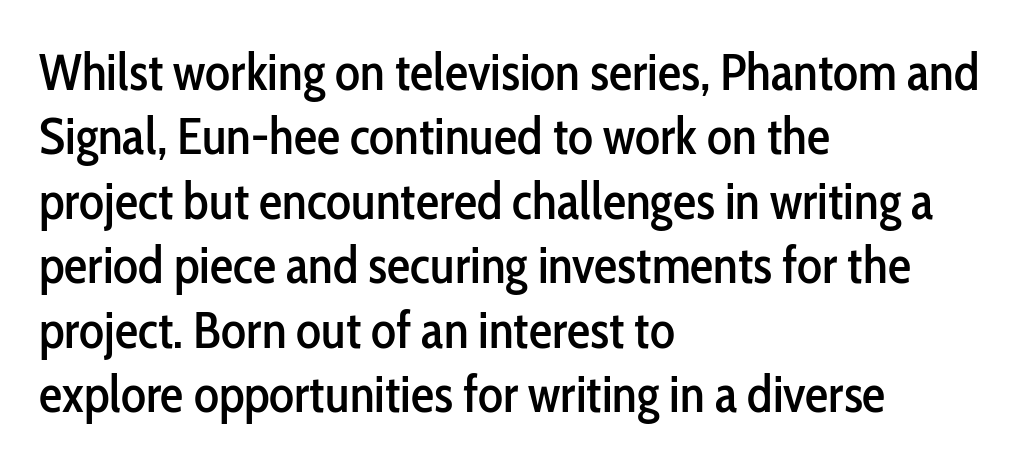
The image shows 52 px condensed sans-serif type, upright; set left-aligned, line spacing 1.24x, normal letter spacing, not underlined; low stroke contrast and a medium x-height.
